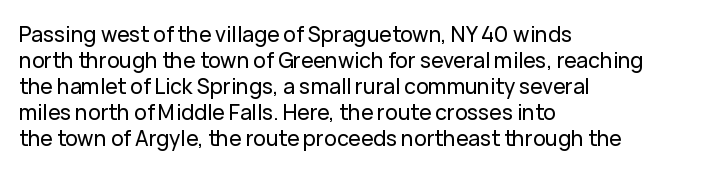
The image shows 21 px text type, upright; set left-aligned, line spacing 1.24x, normal letter spacing, not underlined.
